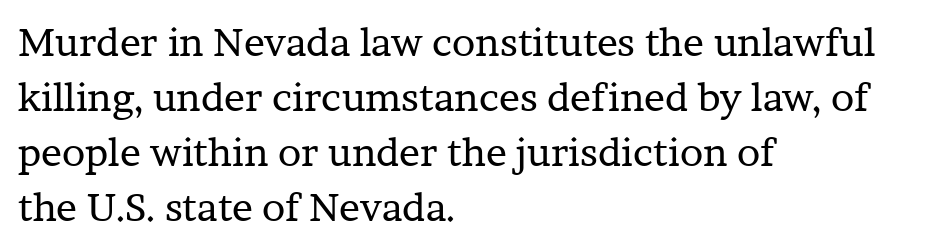
The image shows 39 px regular-weight serif type, upright; set left-aligned, normal line spacing (1.41x), normal letter spacing, not underlined; low stroke contrast and a medium x-height.
